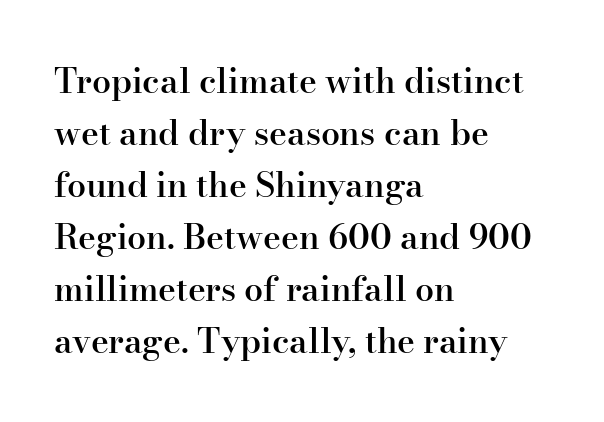
Q: Is the text bold? A: Semi-bold.
Q: Is the text italic (slanted)? A: No, it is upright.
Q: Is the typeface a serif or a sans-serif typeface? A: Serif.
Q: Is the text underlined? A: No.
Q: How is the paragraph aligned? A: Left-aligned.
Q: Is the spacing between letters normal or unusually wide? A: Normal.
Q: Is the spacing between lines tight, normal or loose? A: Normal.
Q: Width (condensed, normal, or wide)? A: Normal.
Q: Stroke contrast? A: High.
Q: x-height? A: Small.
Q: Monospaced? A: No.
